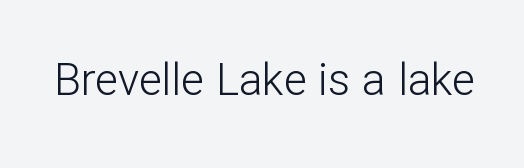
The passage shown is typed in a proportional face where columns would drift. In terms of letterform style, serifs are entirely absent. Decoration check: the copy has no underline. This is not heavy type; no bold has been used.
